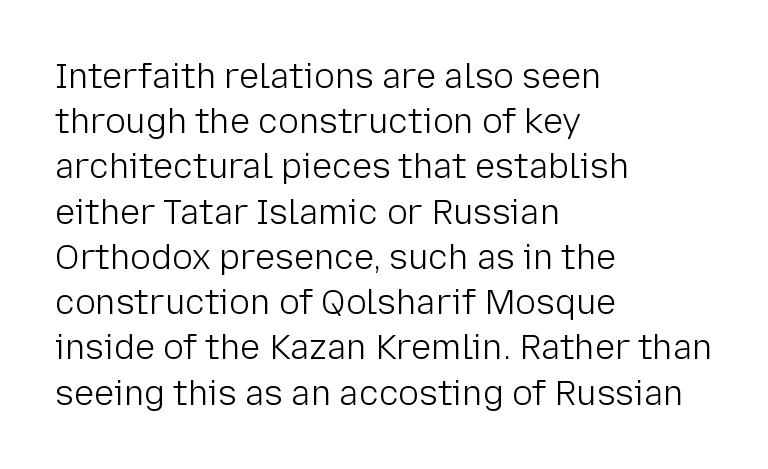
Q: Is the text bold? A: No.
Q: Is the text italic (slanted)? A: No, it is upright.
Q: Is the typeface a serif or a sans-serif typeface? A: Sans-serif.
Q: Is the text underlined? A: No.
Q: How is the paragraph aligned? A: Left-aligned.
Q: Is the spacing between letters normal or unusually wide? A: Normal.
Q: Is the spacing between lines tight, normal or loose? A: Normal.
Q: Width (condensed, normal, or wide)? A: Normal.
Q: Stroke contrast? A: Low.
Q: x-height? A: Medium.
Q: Monospaced? A: No.
